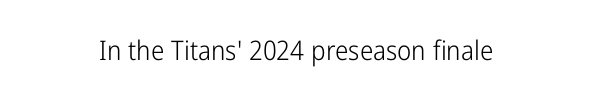
The image shows 27 px text type, upright; set centered, normal letter spacing, not underlined.
